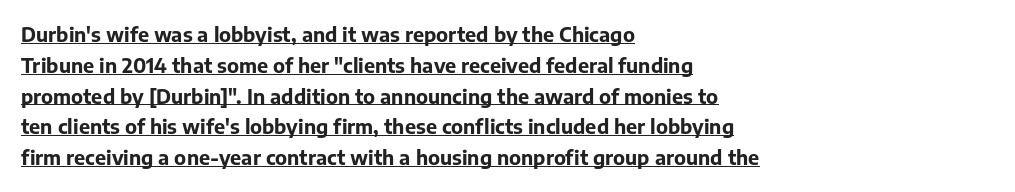
{"italic": "no", "bold": "yes", "underline": "yes", "align": "left", "line_spacing": "normal", "line_spacing_ratio": 1.54, "letter_spacing": "normal", "letter_spacing_em": 0.0, "glyph_px": 20}
